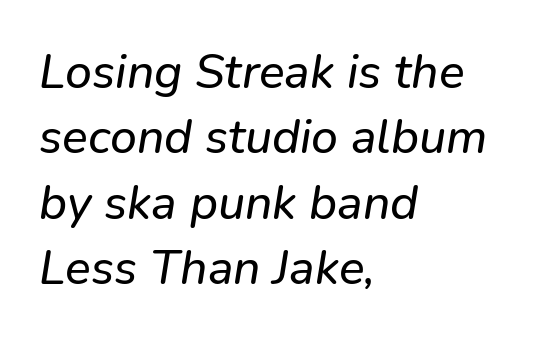
{"serif": "no", "width": "normal", "stroke_contrast": "low", "x_height": "medium", "monospaced": "no", "underline": "no", "align": "left", "line_spacing": "normal", "line_spacing_ratio": 1.36, "letter_spacing": "normal", "letter_spacing_em": 0.0, "glyph_px": 48}
